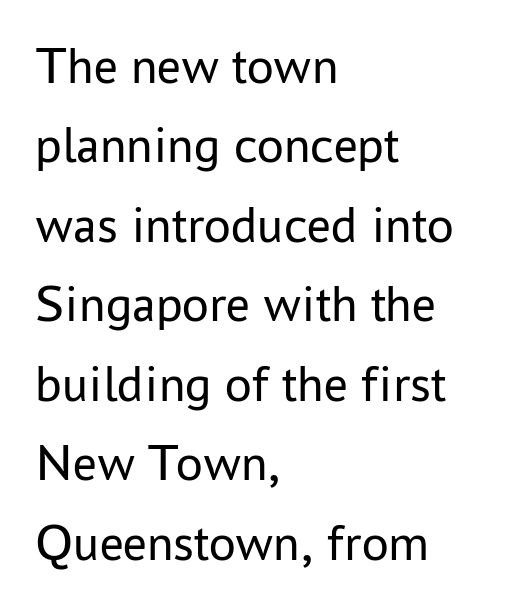
Q: Is the text bold? A: No.
Q: Is the text italic (slanted)? A: No, it is upright.
Q: Is the typeface a serif or a sans-serif typeface? A: Sans-serif.
Q: Is the text underlined? A: No.
Q: How is the paragraph aligned? A: Left-aligned.
Q: Is the spacing between letters normal or unusually wide? A: Normal.
Q: Is the spacing between lines tight, normal or loose? A: Normal.
Q: Width (condensed, normal, or wide)? A: Normal.
Q: Stroke contrast? A: Low.
Q: x-height? A: Medium.
Q: Monospaced? A: No.
